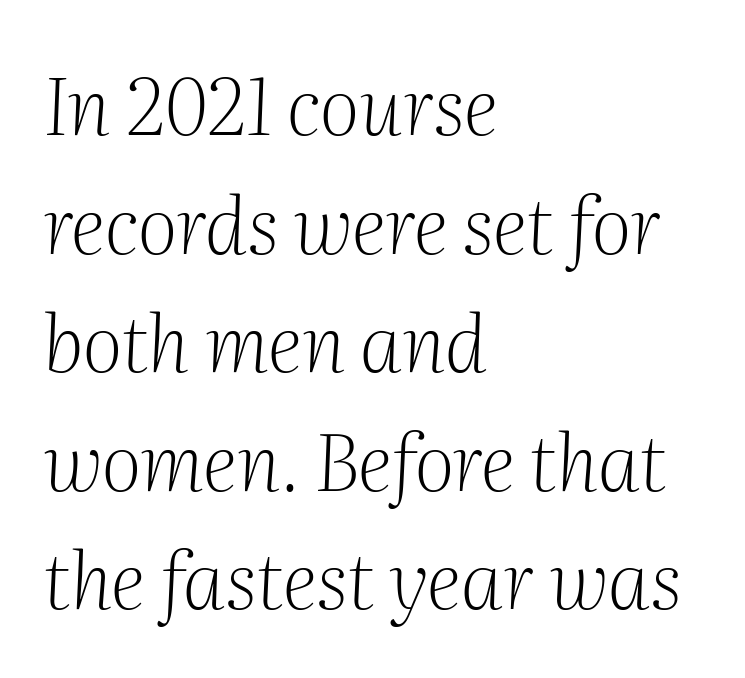
{"serif": "yes", "italic": "yes", "lean": "right", "slant_degrees": 2, "bold": "no", "weight": "light", "width": "normal", "stroke_contrast": "medium", "x_height": "medium", "monospaced": "no", "underline": "no", "align": "left", "line_spacing": "normal", "line_spacing_ratio": 1.52, "letter_spacing": "normal", "letter_spacing_em": 0.0, "glyph_px": 78}
